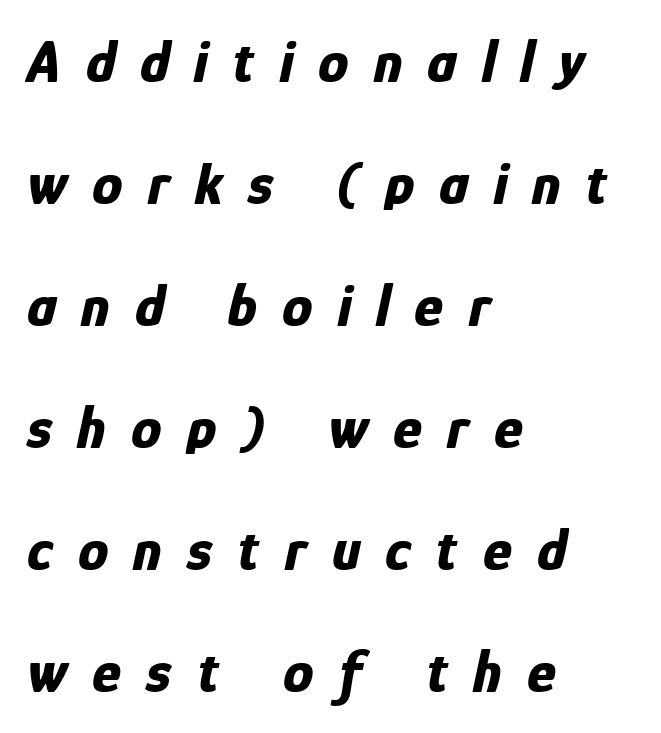
Q: Is the text bold? A: Yes.
Q: Is the text italic (slanted)? A: Yes, it leans right by about 12 degrees.
Q: Is the text underlined? A: No.
Q: How is the paragraph aligned? A: Left-aligned.
Q: Is the spacing between letters normal or unusually wide? A: Unusually wide.
Q: Is the spacing between lines tight, normal or loose? A: Loose.
Q: Width (condensed, normal, or wide)? A: Condensed.
Q: Stroke contrast? A: Low.
Q: x-height? A: Medium.
Q: Monospaced? A: No.
